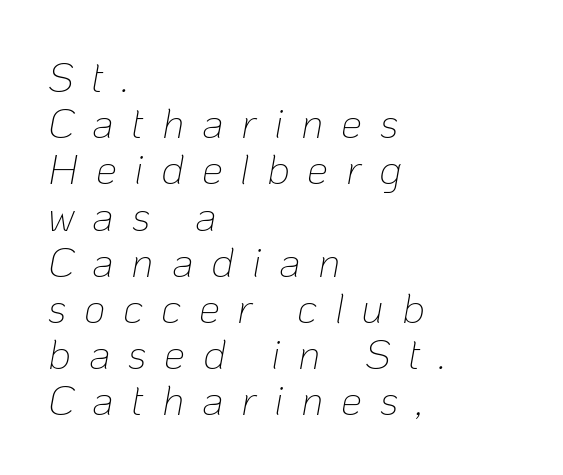
Q: Is the text bold? A: No.
Q: Is the text italic (slanted)? A: Yes, it leans right by about 10 degrees.
Q: Is the text underlined? A: No.
Q: How is the paragraph aligned? A: Left-aligned.
Q: Is the spacing between letters normal or unusually wide? A: Unusually wide.
Q: Is the spacing between lines tight, normal or loose? A: Tight.
Q: Width (condensed, normal, or wide)? A: Normal.
Q: Stroke contrast? A: Low.
Q: x-height? A: Medium.
Q: Monospaced? A: No.
